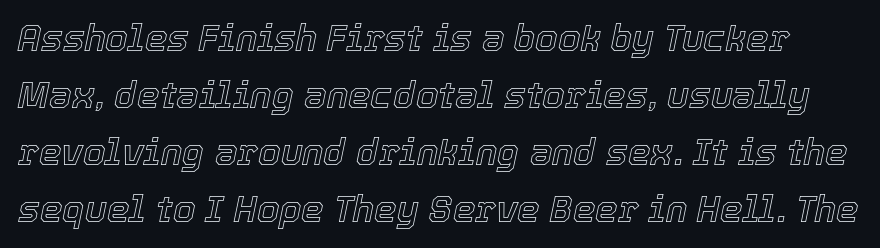
Only glyphs here, with clear space below each row. You can tell it's italic because the verticals aren't actually vertical. Line spacing here is normal. The passage shown is typed in a proportional face where columns would drift.
